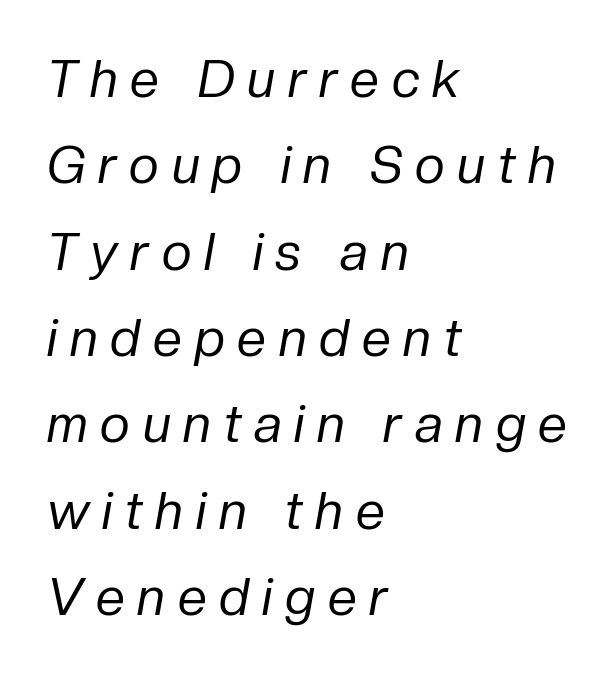
Is the letter spacing exaggerated? Yes — the characters are pushed far apart. Letters have the restrained weight of plain body copy at most. Varying glyph widths throughout — classic text-font behaviour. Only glyphs here, with clear space below each row. Style check: oblique.
